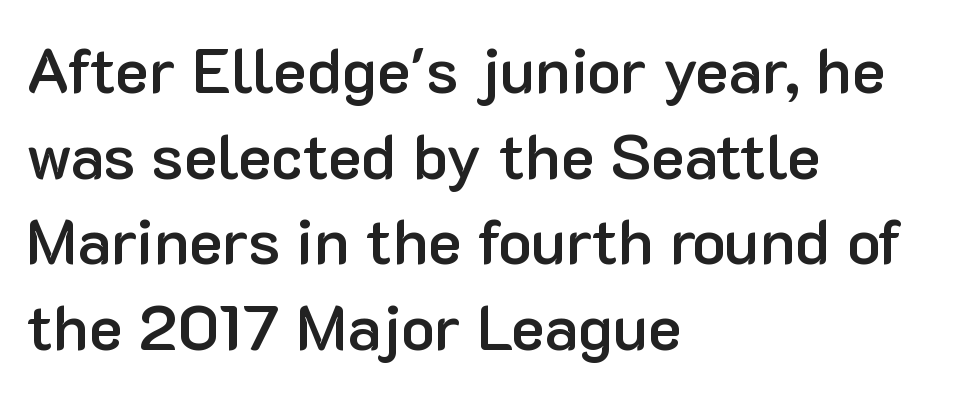
The face used here is proportionally spaced, like ordinary book or web type. The passage shown is not underscored anywhere. I'd describe the lettering as semibold — firm but not a full bold. Alignment: flush left. You can tell from the bare stems that sans-serif type was used.
